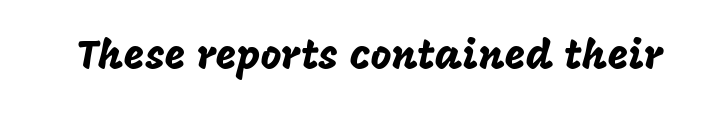
The letters sit at their default tracking, neither squeezed nor spread. The gap between lines stays unmarked. Each letter keeps its own natural width here, so spacing adapts to shape.
